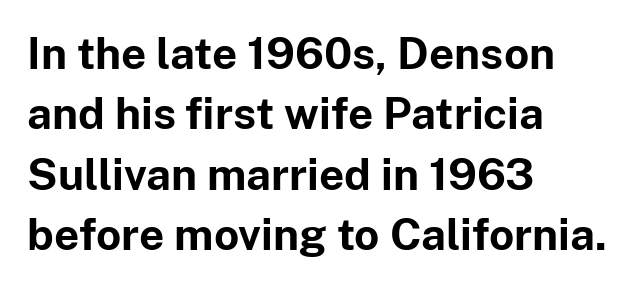
The image shows 44 px bold sans-serif type, upright; set left-aligned, normal line spacing (1.37x), normal letter spacing, not underlined; low stroke contrast and a medium x-height.
